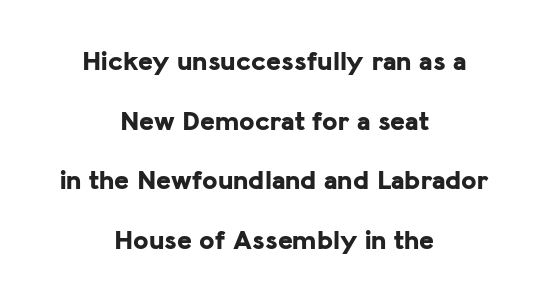
The typeface chosen for these lines omits serifs. Rule under the text: the space is simply empty. Weight check: bold — yes, fully. This is the regular roman posture of the typeface. The passage shown is typed in a proportional face where columns would drift. Rows of type keep a wide berth in the vertical direction.
